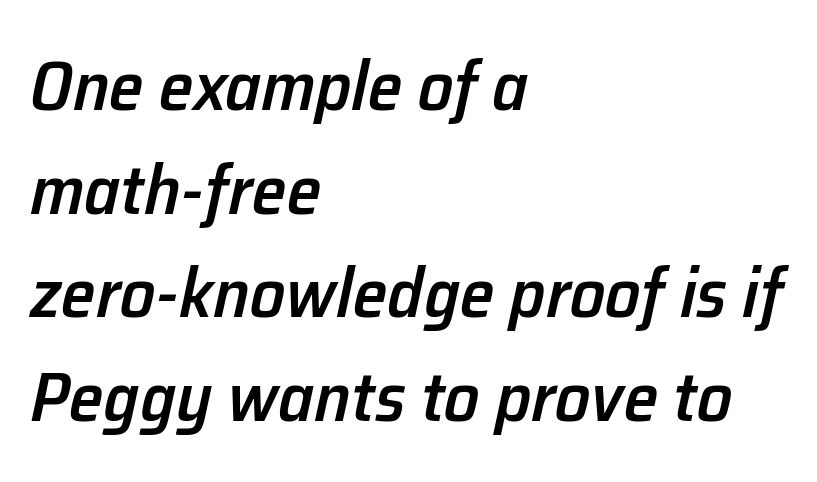
The image shows 70 px semibold type, italic (leaning right); set left-aligned, normal line spacing (1.48x), normal letter spacing, not underlined; low stroke contrast and a medium x-height.
